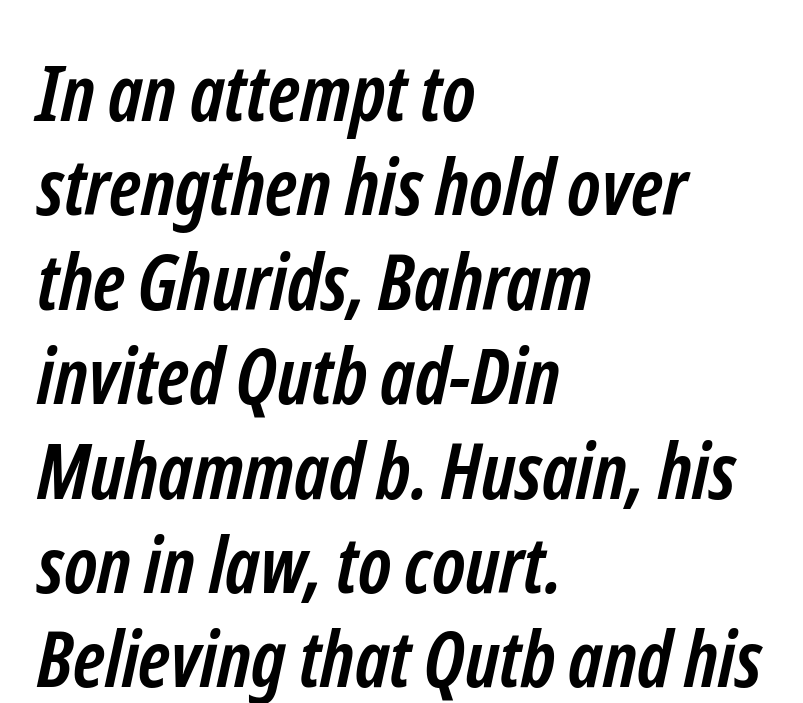
Q: Is the text bold? A: Yes.
Q: Is the typeface a serif or a sans-serif typeface? A: Sans-serif.
Q: Is the text underlined? A: No.
Q: How is the paragraph aligned? A: Left-aligned.
Q: Is the spacing between letters normal or unusually wide? A: Normal.
Q: Width (condensed, normal, or wide)? A: Condensed.
Q: Stroke contrast? A: Low.
Q: x-height? A: Medium.
Q: Monospaced? A: No.
